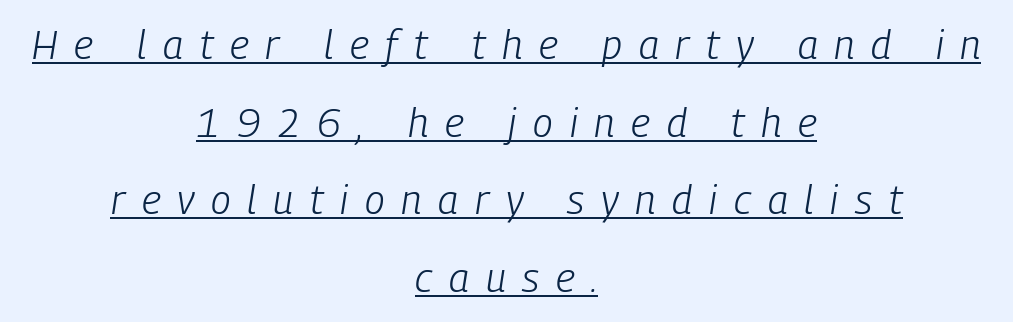
{"italic": "yes", "lean": "right", "slant_degrees": 9, "bold": "no", "weight": "light", "width": "condensed", "stroke_contrast": "low", "x_height": "medium", "monospaced": "no", "underline": "yes", "align": "center", "line_spacing": "loose", "line_spacing_ratio": 1.94, "letter_spacing": "wide", "letter_spacing_em": 0.42, "glyph_px": 40}
